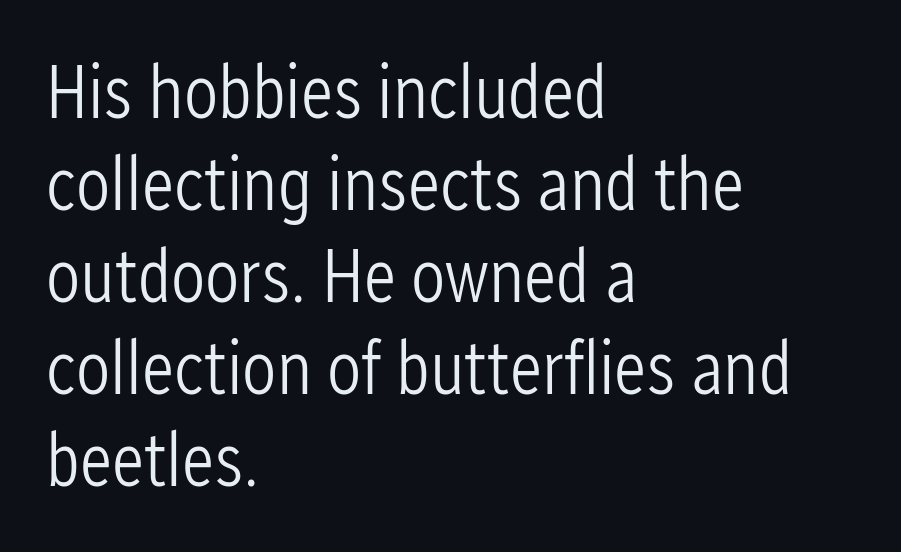
Q: Is the text bold? A: No.
Q: Is the text italic (slanted)? A: No, it is upright.
Q: Is the typeface a serif or a sans-serif typeface? A: Sans-serif.
Q: Is the text underlined? A: No.
Q: How is the paragraph aligned? A: Left-aligned.
Q: Is the spacing between letters normal or unusually wide? A: Normal.
Q: Width (condensed, normal, or wide)? A: Condensed.
Q: Stroke contrast? A: Low.
Q: x-height? A: Medium.
Q: Monospaced? A: No.
